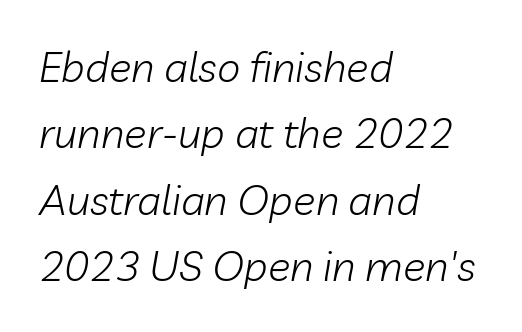
{"italic": "yes", "lean": "right", "slant_degrees": 10, "bold": "no", "weight": "light", "width": "normal", "stroke_contrast": "low", "x_height": "medium", "monospaced": "no", "underline": "no", "align": "left", "line_spacing": "normal", "line_spacing_ratio": 1.58, "letter_spacing": "normal", "letter_spacing_em": 0.0, "glyph_px": 42}
